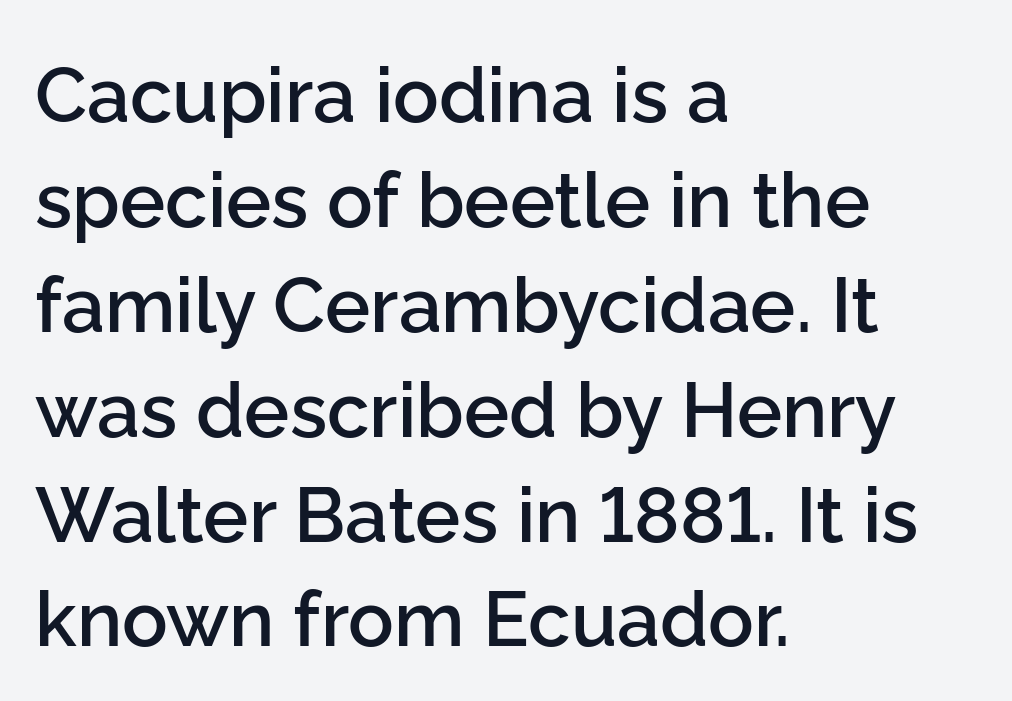
{"serif": "no", "italic": "no", "bold": "semi", "weight": "semibold", "width": "normal", "stroke_contrast": "low", "x_height": "medium", "monospaced": "no", "underline": "no", "align": "left", "line_spacing": "normal", "line_spacing_ratio": 1.38, "letter_spacing": "normal", "letter_spacing_em": 0.0, "glyph_px": 76}
